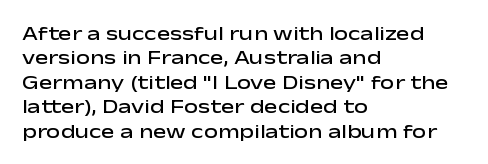
The image shows 20 px text type, upright; set left-aligned, line spacing 1.22x, normal letter spacing, not underlined.
